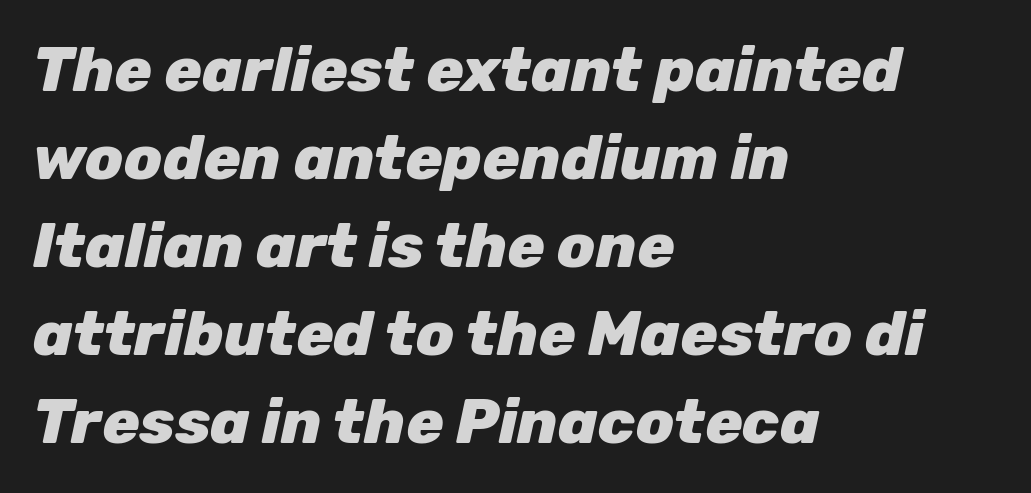
{"italic": "yes", "lean": "right", "slant_degrees": 12, "bold": "yes", "weight": "heavy", "width": "normal", "stroke_contrast": "low", "x_height": "medium", "monospaced": "no", "underline": "no", "align": "left", "line_spacing": "normal", "line_spacing_ratio": 1.42, "letter_spacing": "normal", "letter_spacing_em": 0.0, "glyph_px": 62}
